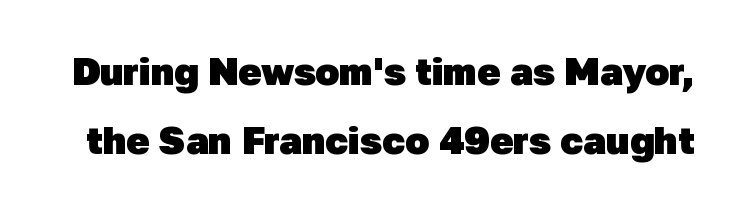
The image shows 39 px heavy sans-serif type; set line spacing 1.77x, normal letter spacing, not underlined; low stroke contrast and a medium x-height.
